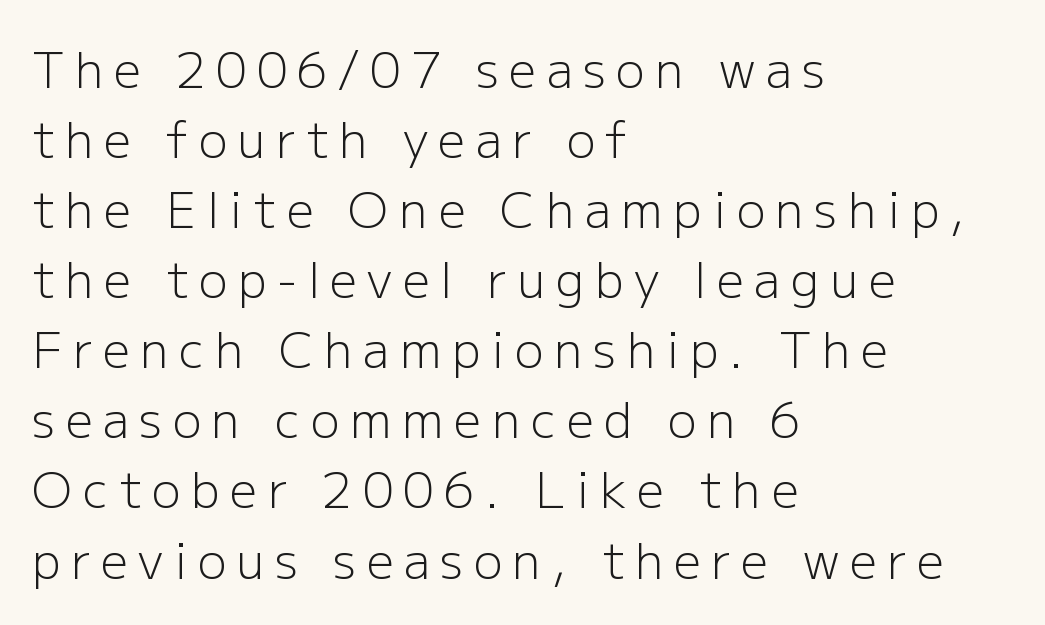
Spacing verdict: proportional, widths tailored to each character. The text was rendered using a sans face with plain stroke endings. Honestly, the row spacing looks completely unremarkable. You could only call the tracking loose — the letters float apart. The typeface has the unassuming heft of standard copy or less.
